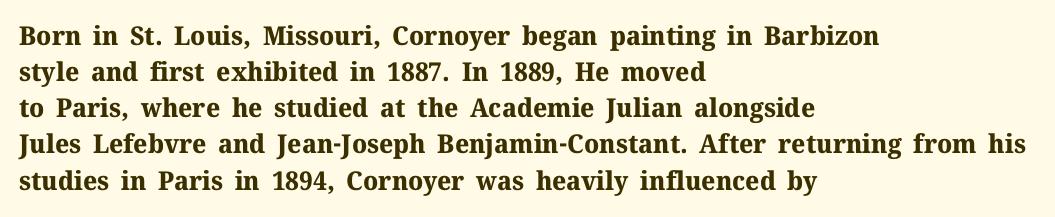
The image shows 26 px bold type, upright; set left-aligned, normal line spacing (1.39x), normal letter spacing, not underlined.
